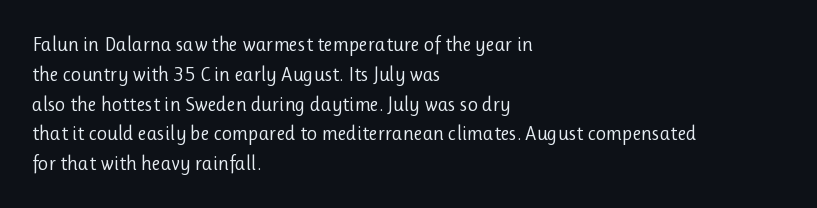
{"italic": "no", "bold": "no", "underline": "no", "align": "left", "line_spacing": "normal", "line_spacing_ratio": 1.49, "letter_spacing": "normal", "letter_spacing_em": 0.0, "glyph_px": 20}
